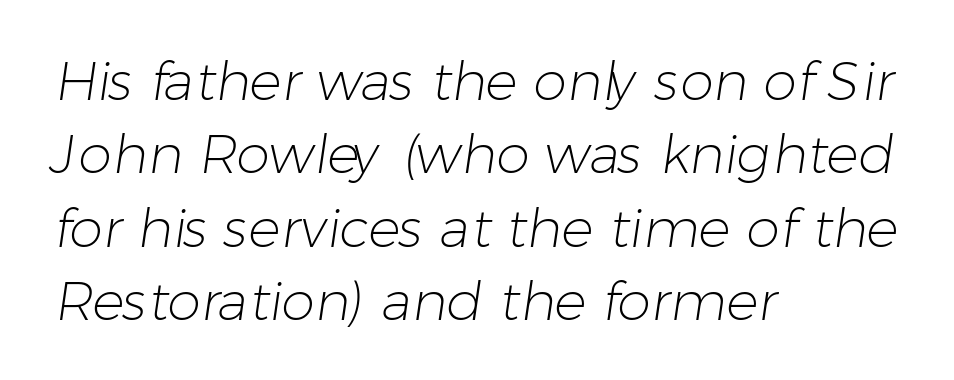
The image shows 54 px light sans-serif type; set left-aligned, normal line spacing (1.36x), normal letter spacing, not underlined; low stroke contrast and a medium x-height.
